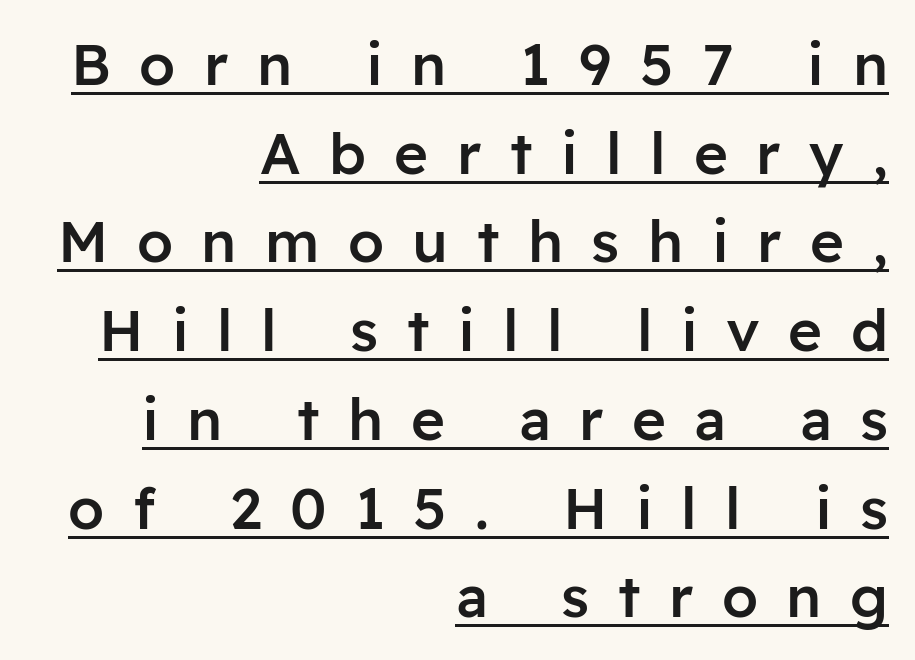
Tracking value appears strongly positive — letters spread wide. The typesetting leans somewhat heavy: a semibold. These lines are set flush right with a ragged left edge. The glyphs are accompanied by a horizontal stroke just below them. No italicization has been applied; the sample stays upright.
